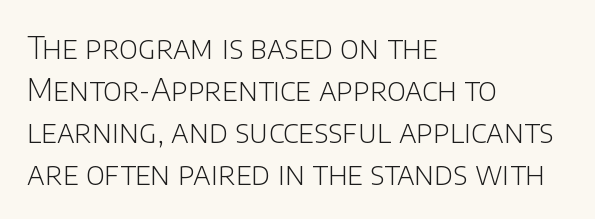
Q: Is the text bold? A: No.
Q: Is the text italic (slanted)? A: No, it is upright.
Q: Is the typeface a serif or a sans-serif typeface? A: Sans-serif.
Q: Is the text underlined? A: No.
Q: How is the paragraph aligned? A: Left-aligned.
Q: Is the spacing between letters normal or unusually wide? A: Normal.
Q: Is the spacing between lines tight, normal or loose? A: Normal.
Q: Width (condensed, normal, or wide)? A: Normal.
Q: Stroke contrast? A: Low.
Q: x-height? A: Large.
Q: Monospaced? A: No.
